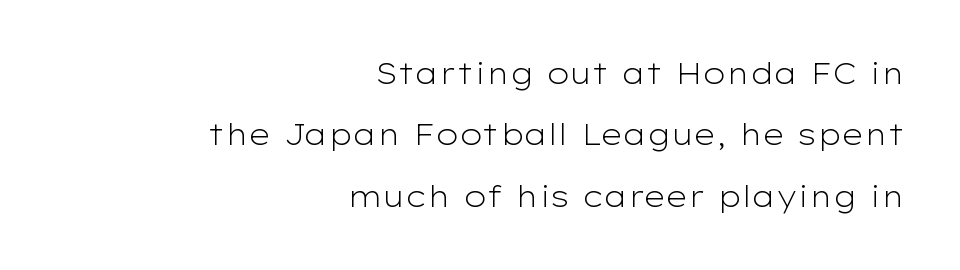
{"serif": "no", "italic": "no", "bold": "no", "weight": "light", "width": "wide", "stroke_contrast": "low", "x_height": "medium", "monospaced": "no", "underline": "no", "align": "right", "line_spacing": "loose", "line_spacing_ratio": 2.12, "letter_spacing": "normal", "letter_spacing_em": 0.0, "glyph_px": 29}
